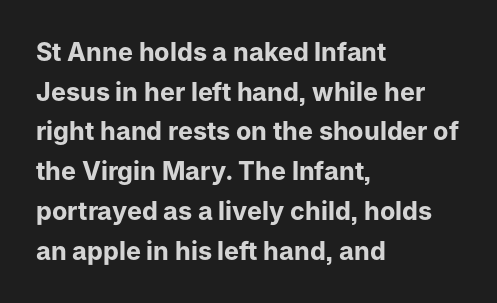
The image shows 25 px bold type, upright; set left-aligned, normal line spacing (1.59x), normal letter spacing, not underlined.
